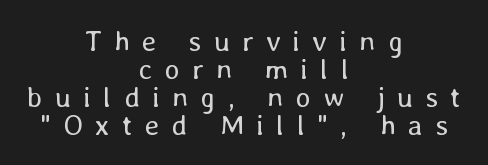
The image shows 29 px regular-weight type, upright; set centered, tight line spacing (0.96x), unusually wide letter spacing (+0.42 em), not underlined; low stroke contrast and a medium x-height.
